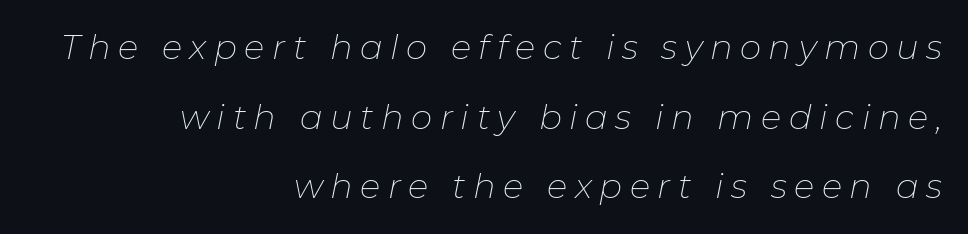
Notice the wide empty band between every row — that's loose leading. The strokes are not fattened; the text isn't bold. A typesetter would call this proportional, since set widths differ per character. The letters are spread apart with noticeably loose tracking.
